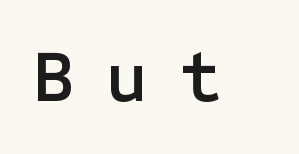
{"serif": "no", "italic": "no", "width": "normal", "stroke_contrast": "low", "x_height": "medium", "underline": "no", "letter_spacing": "wide", "letter_spacing_em": 0.41, "glyph_px": 74}
